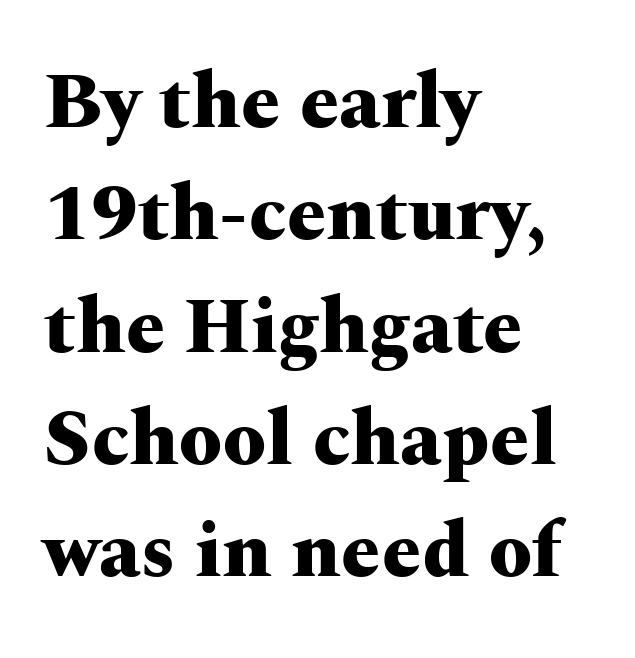
Q: Is the text bold? A: Yes.
Q: Is the text italic (slanted)? A: No, it is upright.
Q: Is the typeface a serif or a sans-serif typeface? A: Serif.
Q: Is the text underlined? A: No.
Q: How is the paragraph aligned? A: Left-aligned.
Q: Is the spacing between letters normal or unusually wide? A: Normal.
Q: Is the spacing between lines tight, normal or loose? A: Normal.
Q: Width (condensed, normal, or wide)? A: Wide.
Q: Stroke contrast? A: Medium.
Q: x-height? A: Medium.
Q: Monospaced? A: No.
